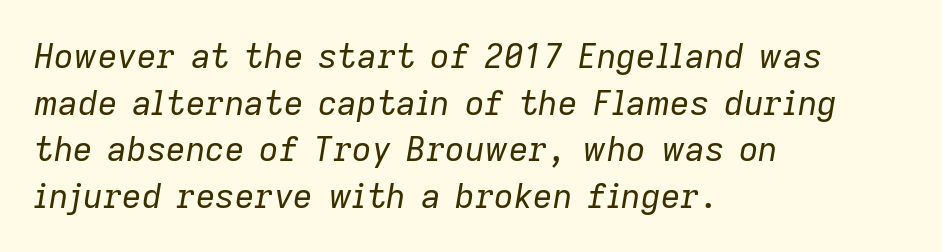
The image shows 34 px regular-weight type, italic (leaning right); set left-aligned, normal line spacing (1.37x), normal letter spacing, not underlined; low stroke contrast and a medium x-height.
